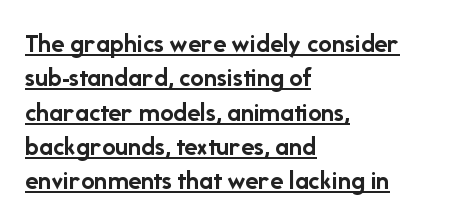
Q: Is the text bold? A: Yes.
Q: Is the text italic (slanted)? A: No, it is upright.
Q: Is the text underlined? A: Yes.
Q: How is the paragraph aligned? A: Left-aligned.
Q: Is the spacing between letters normal or unusually wide? A: Normal.
Q: Is the spacing between lines tight, normal or loose? A: Normal.
